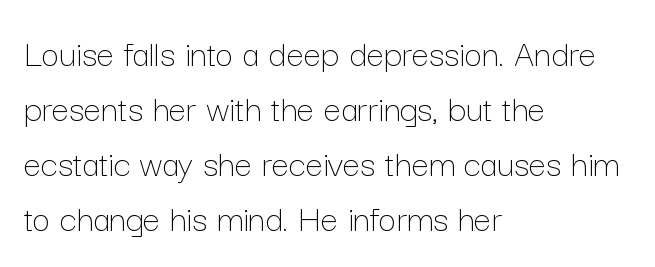
Whoever set this chose a conventional vertical rhythm. The gaps between neighbouring characters are ordinary and unremarkable. Ordinary non-slanted type is in use. The gap between lines stays unmarked. Is this a fixed-width face? No — the glyphs have proportional, varying widths.
